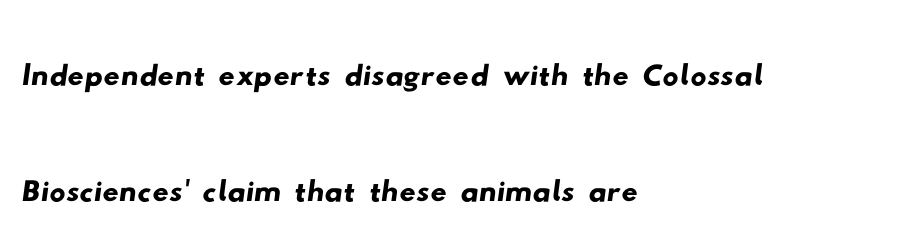
Descender tails drop into unmarked territory. Horizontal bands of white between lines are of average thickness. Tracking value appears to be zero — textbook default spacing. Reading down the block, your eye returns to a fixed left position each line.
